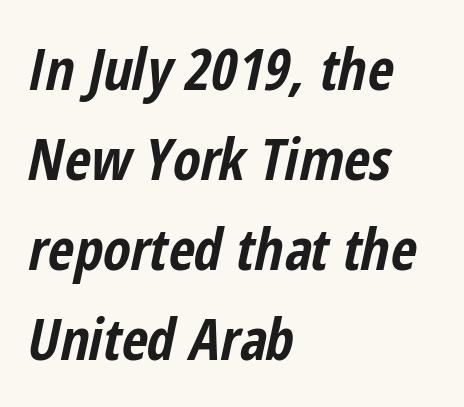
Descender tails drop into unmarked territory. Note the varied advance widths — an 'i' is clearly narrower than an 'm'. Each glyph is drawn with heavy, bold strokes. Standard letterfit; no display-style spreading of the glyphs. Compared with ordinary roman type, these characters are visibly tilted. Regular leading.
